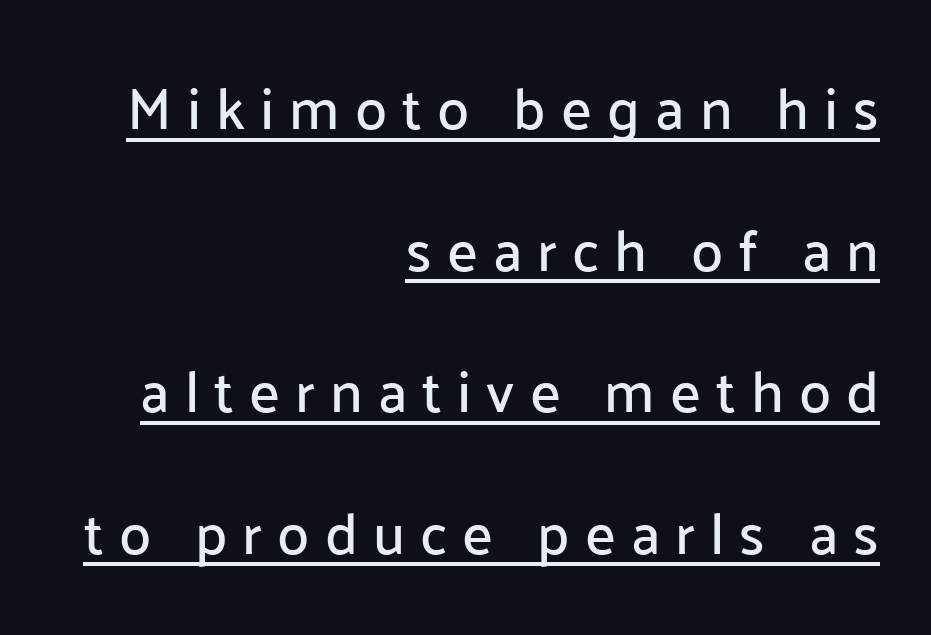
{"serif": "no", "italic": "no", "width": "normal", "stroke_contrast": "low", "x_height": "medium", "monospaced": "no", "underline": "yes", "align": "right", "line_spacing": "loose", "line_spacing_ratio": 2.44, "letter_spacing": "wide", "letter_spacing_em": 0.26, "glyph_px": 58}
